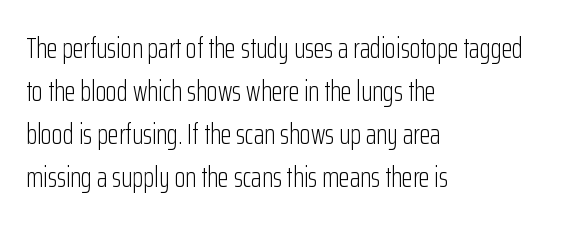
{"serif": "no", "italic": "no", "bold": "no", "weight": "light", "width": "condensed", "stroke_contrast": "low", "x_height": "medium", "monospaced": "no", "underline": "no", "align": "left", "line_spacing": "normal", "line_spacing_ratio": 1.53, "letter_spacing": "normal", "letter_spacing_em": 0.0, "glyph_px": 28}
